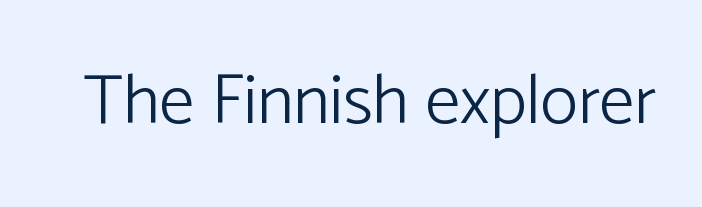
Tracking value appears to be zero — textbook default spacing. In terms of posture, this sample is upright. You can tell from the bare stems that sans-serif type was used. The space beneath each line is pristine and unruled.
